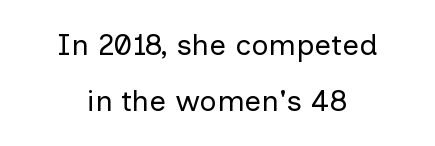
The glyphs in this specimen are sans serif. Designer's note — italics off, roman on. Bare-footed words on every line. The gaps between neighbouring characters are ordinary and unremarkable. On a weight scale, this lands at 450 or below. Think of a printed novel: that variable character pitch is what you see here.
